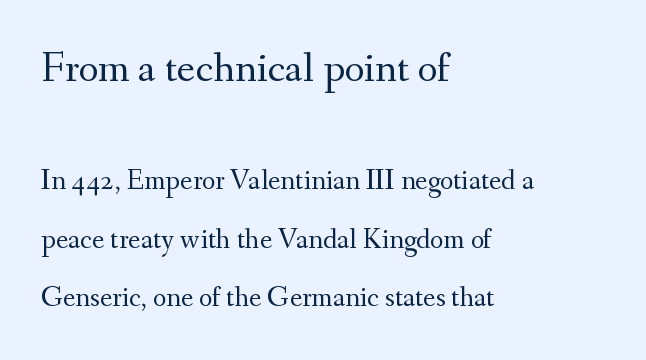
Check the space under the baseline: it is left empty. The type family on display is of the serif kind. The block sitting higher on the canvas is the one with enlarged characters. These lines are rendered in a variable-pitch font. Italic: no, the glyphs are upright roman.
